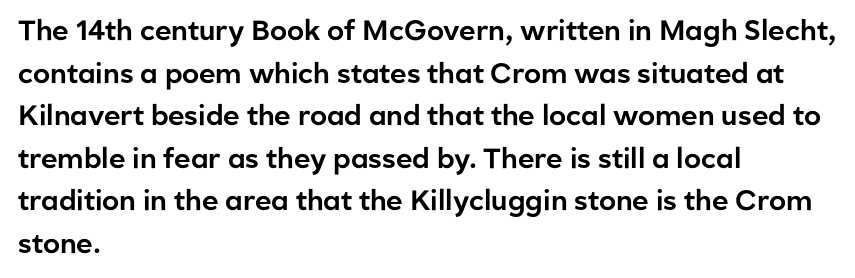
The image shows 28 px sans-serif type, upright; set left-aligned, normal line spacing (1.52x), normal letter spacing, not underlined; low stroke contrast and a medium x-height.
